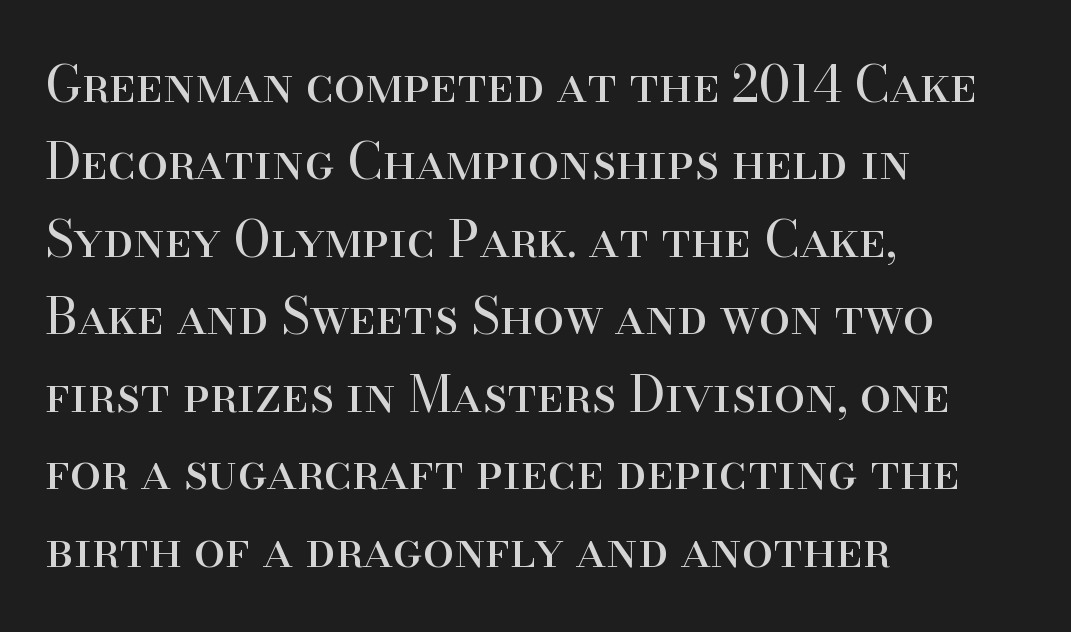
The image shows 50 px regular-weight serif type, upright; set left-aligned, normal line spacing (1.55x), normal letter spacing, not underlined; high stroke contrast and a small x-height.
